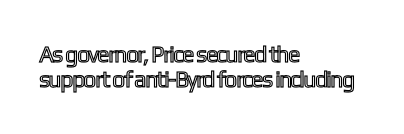
Q: Is the text italic (slanted)? A: No, it is upright.
Q: Is the text underlined? A: No.
Q: How is the paragraph aligned? A: Left-aligned.
Q: Is the spacing between letters normal or unusually wide? A: Normal.
Q: Is the spacing between lines tight, normal or loose? A: Tight.
